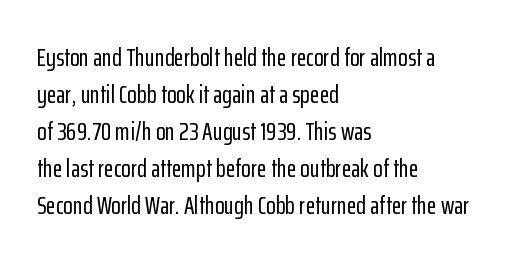
{"italic": "no", "underline": "no", "align": "left", "line_spacing": "normal", "line_spacing_ratio": 1.48, "letter_spacing": "normal", "letter_spacing_em": 0.0, "glyph_px": 25}
